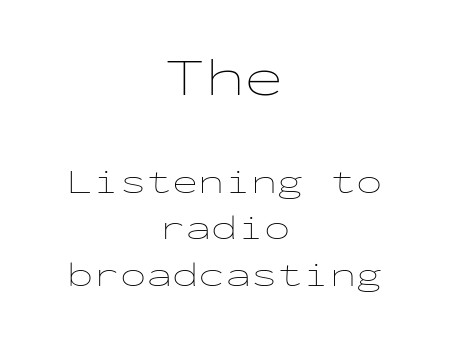
The image shows 53 px thin, wide type, upright, monospaced; set centered, normal line spacing (1.33x), normal letter spacing, not underlined; the first (top) block is 1.51x larger; low stroke contrast and a medium x-height.
